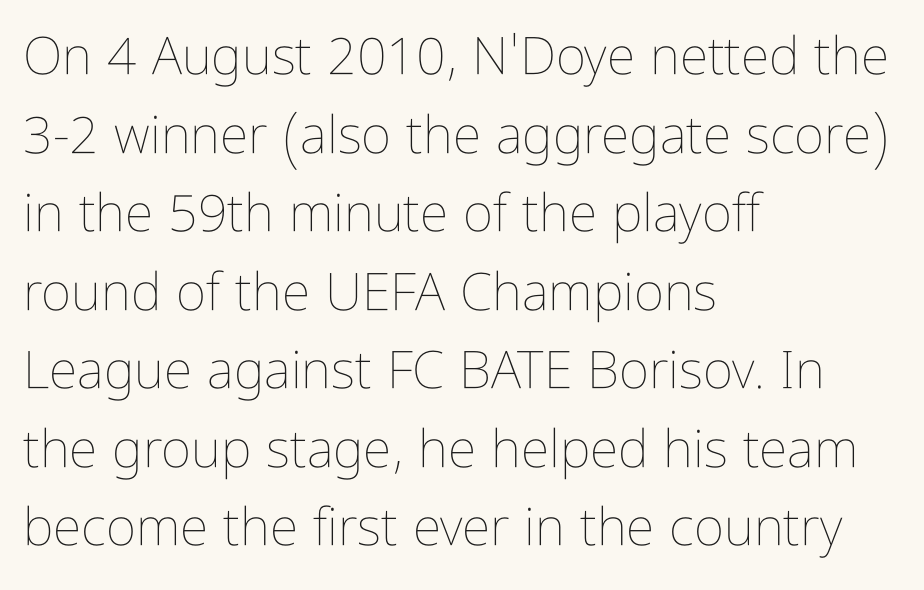
Q: Is the text bold? A: No.
Q: Is the text italic (slanted)? A: No, it is upright.
Q: Is the text underlined? A: No.
Q: How is the paragraph aligned? A: Left-aligned.
Q: Is the spacing between letters normal or unusually wide? A: Normal.
Q: Is the spacing between lines tight, normal or loose? A: Normal.
Q: Width (condensed, normal, or wide)? A: Condensed.
Q: Stroke contrast? A: Low.
Q: x-height? A: Medium.
Q: Monospaced? A: No.
